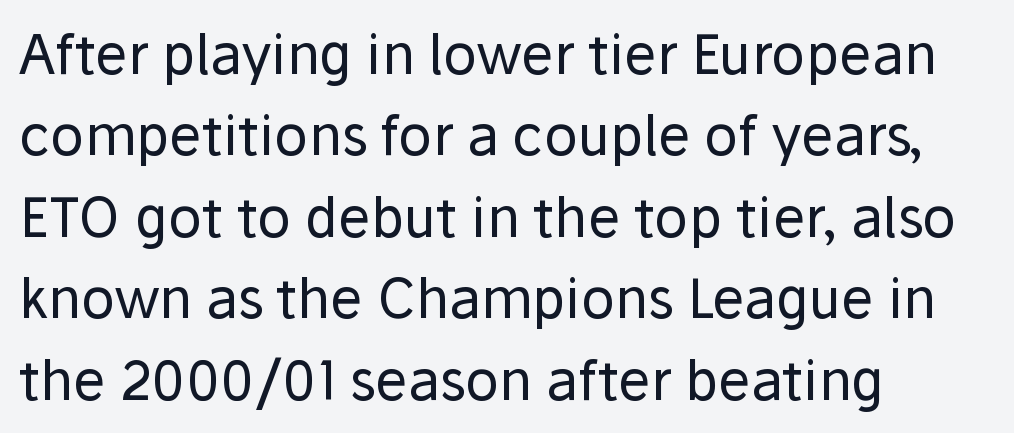
The image shows 55 px regular-weight sans-serif type, upright; set left-aligned, normal line spacing (1.48x), normal letter spacing, not underlined; low stroke contrast and a medium x-height.
